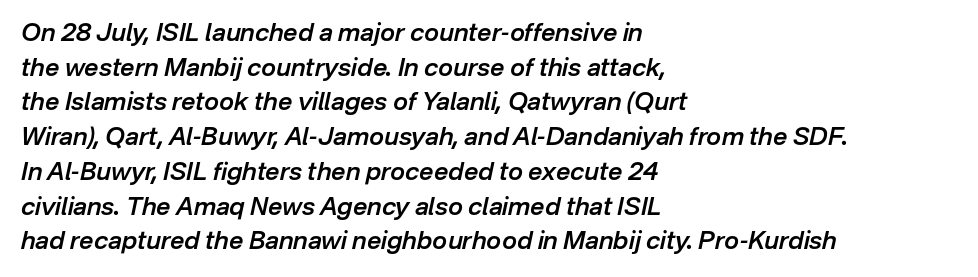
The image shows 25 px text type, italic (leaning right); set left-aligned, normal line spacing (1.39x), normal letter spacing, not underlined.
